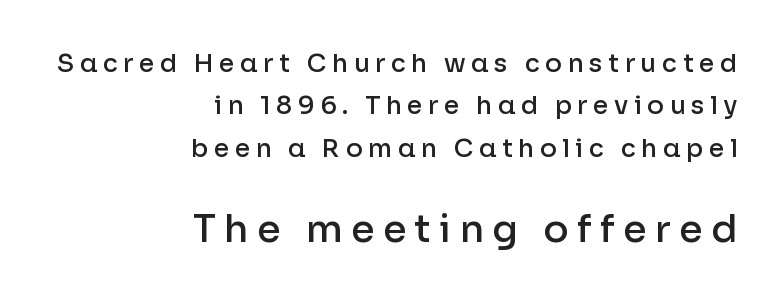
{"serif": "no", "italic": "no", "bold": "semi", "weight": "semibold", "width": "normal", "stroke_contrast": "low", "x_height": "medium", "monospaced": "no", "underline": "no", "align": "right", "line_spacing": "normal", "line_spacing_ratio": 1.7, "letter_spacing": "wide", "letter_spacing_em": 0.22, "larger_block": "second", "size_ratio": 1.52, "glyph_px": 38}
